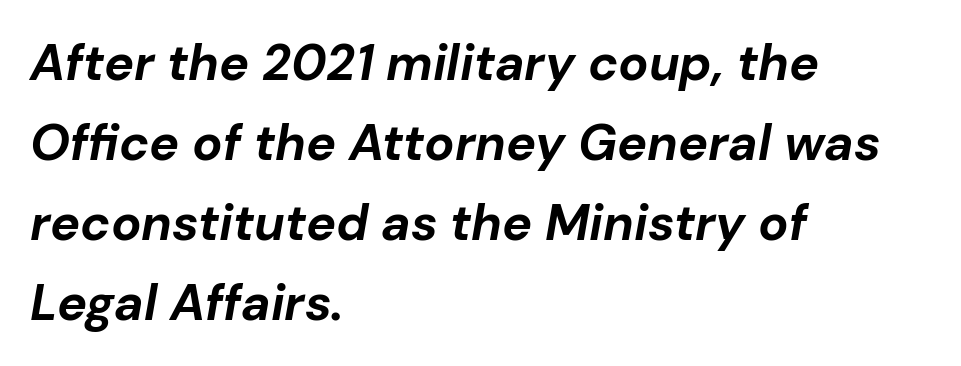
The passage shown has conventional tracking throughout. Is this a fixed-width face? No — the glyphs have proportional, varying widths. Reading down the block, your eye returns to a fixed left position each line. The zone under the glyphs is completely vacant. If you drew a line through each stem, it would be angled.
